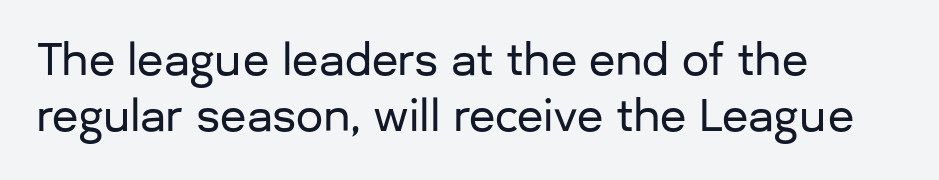
Q: Is the text italic (slanted)? A: No, it is upright.
Q: Is the typeface a serif or a sans-serif typeface? A: Sans-serif.
Q: Is the text underlined? A: No.
Q: How is the paragraph aligned? A: Left-aligned.
Q: Is the spacing between letters normal or unusually wide? A: Normal.
Q: Is the spacing between lines tight, normal or loose? A: Normal.
Q: Width (condensed, normal, or wide)? A: Normal.
Q: Stroke contrast? A: Low.
Q: x-height? A: Medium.
Q: Monospaced? A: No.
